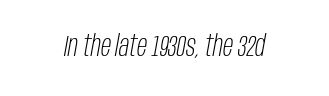
Each row of text sits above clean, open space. Varying glyph widths throughout — classic text-font behaviour. The typeface has the unassuming heft of standard copy or less. Italic? Definitely — the glyphs are oblique. Students, note that the glyphs here touch the page at normal intervals.
